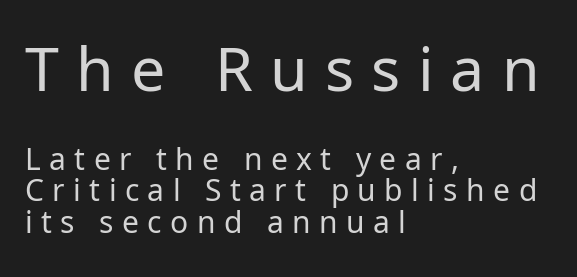
Q: Is the text bold? A: No.
Q: Is the text italic (slanted)? A: No, it is upright.
Q: Is the typeface a serif or a sans-serif typeface? A: Sans-serif.
Q: Is the text underlined? A: No.
Q: How is the paragraph aligned? A: Left-aligned.
Q: Is the spacing between letters normal or unusually wide? A: Unusually wide.
Q: Is the spacing between lines tight, normal or loose? A: Tight.
Q: Which block of text is set in a larger size, the first (top) or the second (bottom)? A: The first (top) one.
Q: Width (condensed, normal, or wide)? A: Normal.
Q: Stroke contrast? A: Low.
Q: x-height? A: Medium.
Q: Monospaced? A: No.
